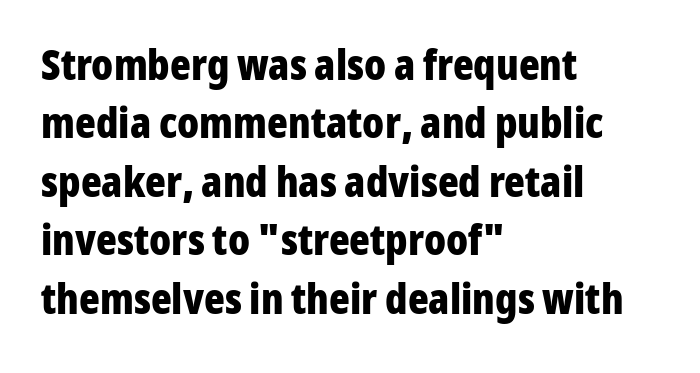
Compared with typical body copy, the letter spacing here is the same. Nope, not italic — everything's standing straight. The letters are bold, with thick, heavy strokes. Do the characters align in a grid? No, the font is proportional. Casual observation: everything's shoved over to the left. Vertically, the passage feels balanced, rows spaced as you'd expect.
